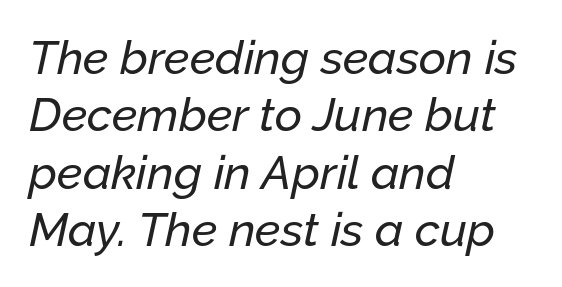
The image shows 47 px text type, italic (leaning right); set left-aligned, line spacing 1.22x, normal letter spacing, not underlined; low stroke contrast and a medium x-height.
